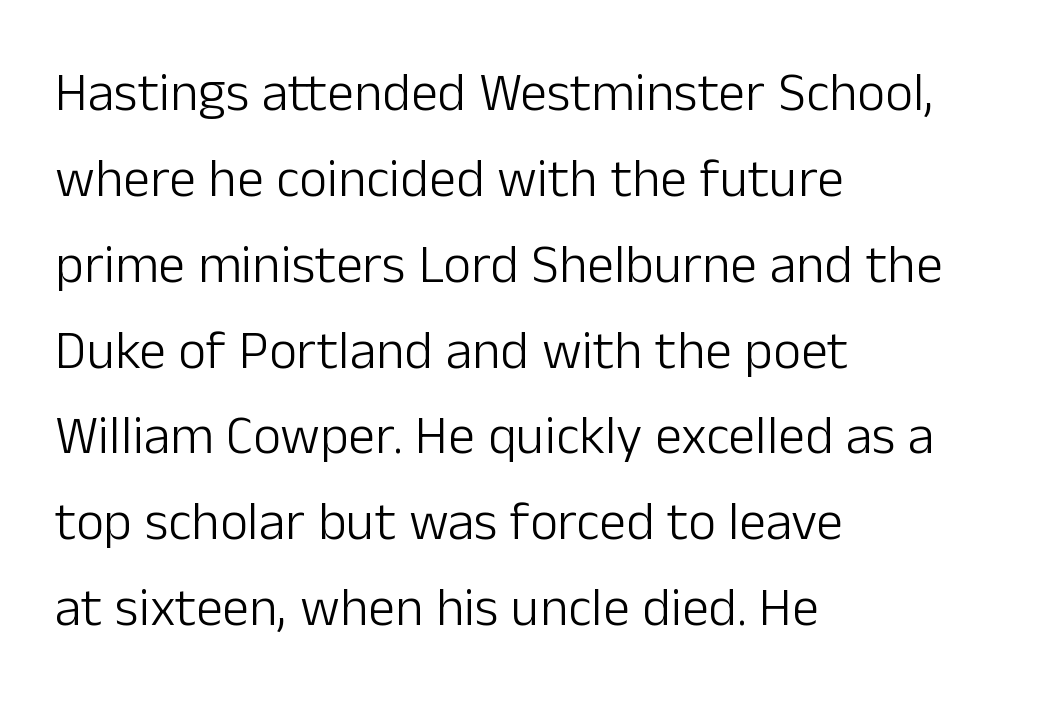
Q: Is the text bold? A: No.
Q: Is the text italic (slanted)? A: No, it is upright.
Q: Is the typeface a serif or a sans-serif typeface? A: Sans-serif.
Q: Is the text underlined? A: No.
Q: How is the paragraph aligned? A: Left-aligned.
Q: Is the spacing between letters normal or unusually wide? A: Normal.
Q: Is the spacing between lines tight, normal or loose? A: Normal.
Q: Width (condensed, normal, or wide)? A: Normal.
Q: Stroke contrast? A: Low.
Q: x-height? A: Medium.
Q: Monospaced? A: No.
